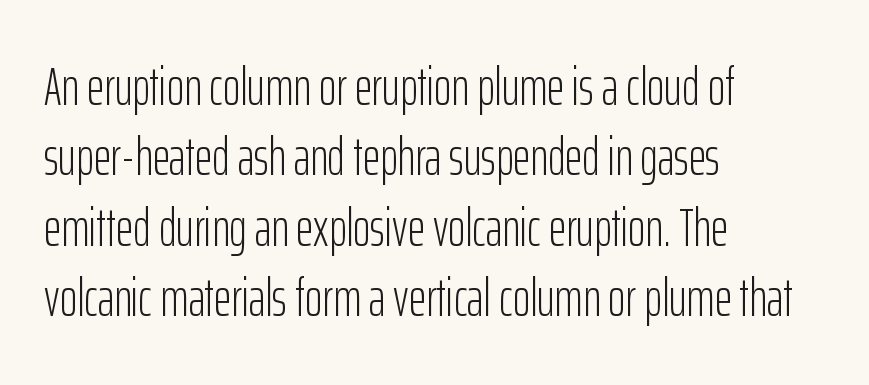
The characters are drawn with everyday or finer stroke widths. Check where the strokes stop: nothing finishes them off — pure sans. The text block is weighted toward the left margin, trailing off unevenly rightward. These lines are rendered in a variable-pitch font. Caption: standard tracking, unaltered. Letters rest on an invisible, unmarked baseline.
